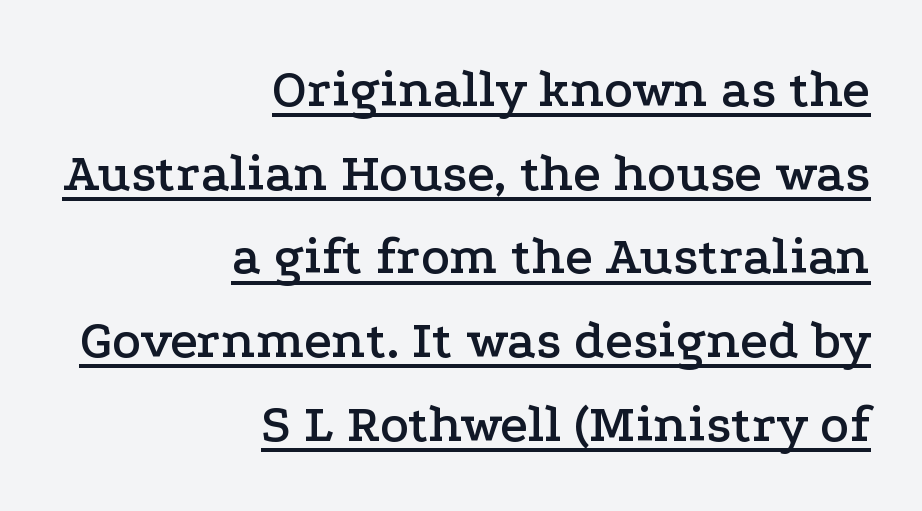
Does the leading feel generous? No, just average. When letters stand straight like this, we call the style roman or upright. Notice how a bar underscores the lettering throughout. These lines stack with their right ends in a neat column.
